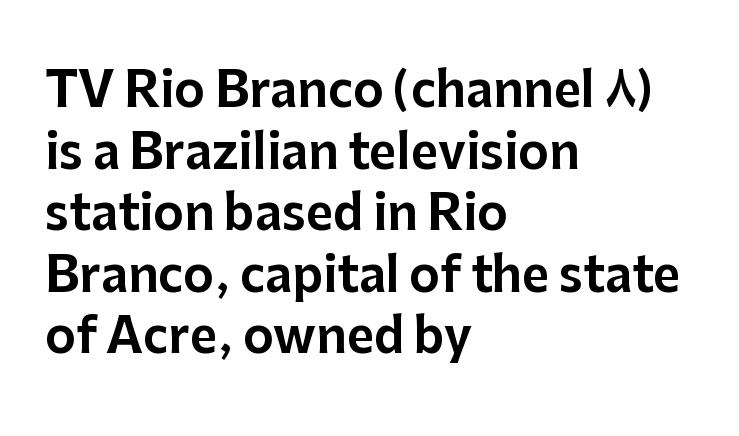
What stands out about the letter spacing? Nothing — it is the standard amount. A typesetter would mark this as roman, not italic. Each line starts at the same left margin while the right side varies. The rendering shows plain stroke endings on the letterforms — a sans-serif design. Here the designer chose a conventional face with non-uniform glyph widths. The zone under the glyphs is completely vacant.
